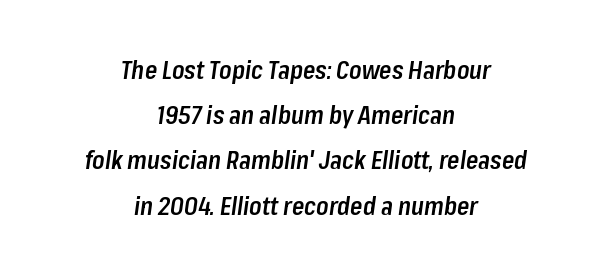
Q: Is the text bold? A: Semi-bold.
Q: Is the text italic (slanted)? A: Yes, it leans right by about 8 degrees.
Q: Is the text underlined? A: No.
Q: How is the paragraph aligned? A: Centered.
Q: Is the spacing between letters normal or unusually wide? A: Normal.
